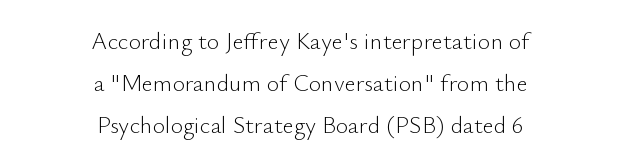
The image shows 24 px text type, upright; set centered, line spacing 1.75x, normal letter spacing, not underlined.
